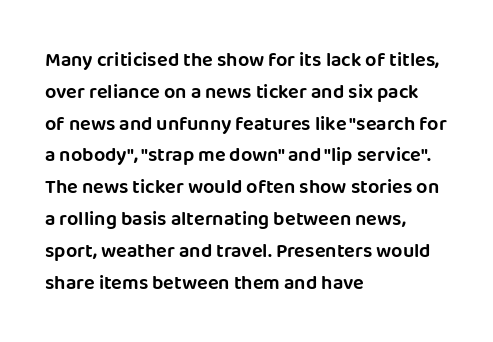
The letterforms sit shoulder to shoulder at normal distance. Ordinary non-slanted type is in use. All the whitespace from short lines collects on the right. The space between consecutive lines is moderate. The area under the type is left untouched.
